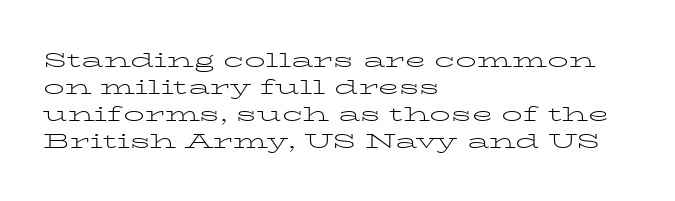
The passage shown is not underscored anywhere. Summary of vertical rhythm: regular, with standard interline spacing. The rag falls on the right side of this text block. Notice how the stems are strictly vertical — no italics here. Vertical stems look standard width or narrower in stroke.
